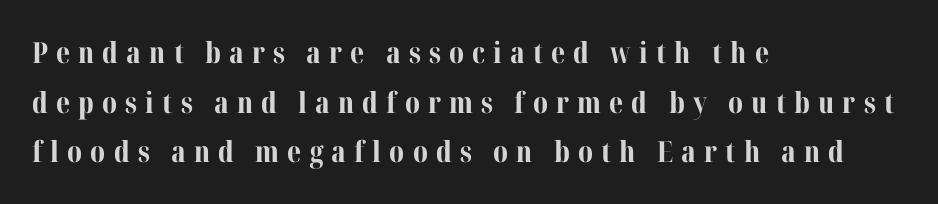
Q: Is the text bold? A: Yes.
Q: Is the text italic (slanted)? A: No, it is upright.
Q: Is the typeface a serif or a sans-serif typeface? A: Serif.
Q: Is the text underlined? A: No.
Q: How is the paragraph aligned? A: Left-aligned.
Q: Is the spacing between letters normal or unusually wide? A: Unusually wide.
Q: Width (condensed, normal, or wide)? A: Normal.
Q: Stroke contrast? A: Medium.
Q: x-height? A: Medium.
Q: Monospaced? A: No.
